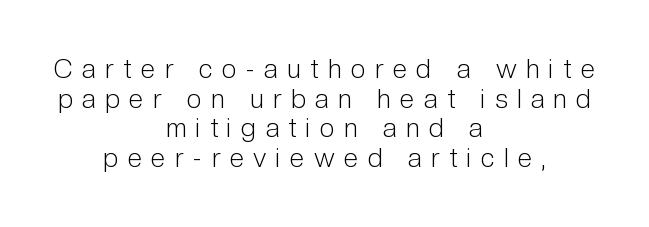
Check under the words: just untouched page. Casual observation: everything's sitting right in the middle. This block would grow much taller if given ordinary leading; it's compressed now. Caption: expanded tracking, letters set apart. A quiet, ordinary-to-light weight characterises the typeface.
